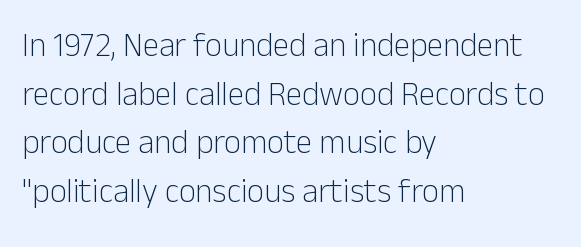
Q: Is the text bold? A: No.
Q: Is the text italic (slanted)? A: No, it is upright.
Q: Is the typeface a serif or a sans-serif typeface? A: Sans-serif.
Q: Is the text underlined? A: No.
Q: How is the paragraph aligned? A: Left-aligned.
Q: Is the spacing between letters normal or unusually wide? A: Normal.
Q: Is the spacing between lines tight, normal or loose? A: Normal.
Q: Width (condensed, normal, or wide)? A: Normal.
Q: Stroke contrast? A: Low.
Q: x-height? A: Medium.
Q: Monospaced? A: No.
